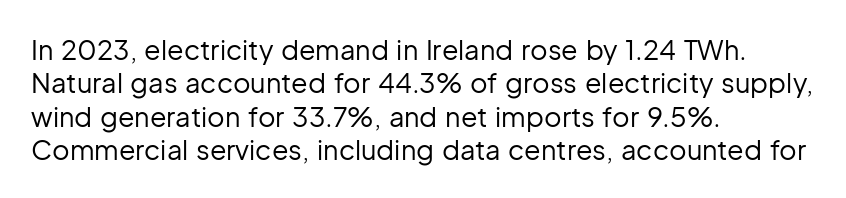
Q: Is the text bold? A: No.
Q: Is the text italic (slanted)? A: No, it is upright.
Q: Is the text underlined? A: No.
Q: How is the paragraph aligned? A: Left-aligned.
Q: Is the spacing between letters normal or unusually wide? A: Normal.
